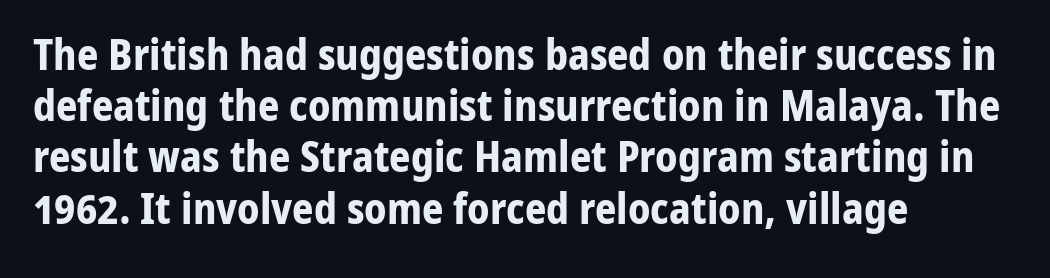
Q: Is the text bold? A: Yes.
Q: Is the text italic (slanted)? A: No, it is upright.
Q: Is the typeface a serif or a sans-serif typeface? A: Sans-serif.
Q: Is the text underlined? A: No.
Q: How is the paragraph aligned? A: Left-aligned.
Q: Is the spacing between letters normal or unusually wide? A: Normal.
Q: Width (condensed, normal, or wide)? A: Normal.
Q: Stroke contrast? A: Low.
Q: x-height? A: Medium.
Q: Monospaced? A: No.
